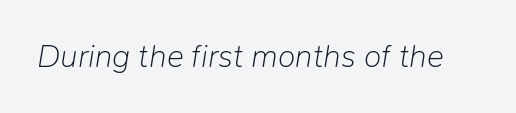
No extra ink here — the face is not bold. Tracking value appears to be zero — textbook default spacing. A typesetter would call this proportional, since set widths differ per character. Beneath every word, the page is bare. This is oblique type, the kind used for emphasis or titles.
